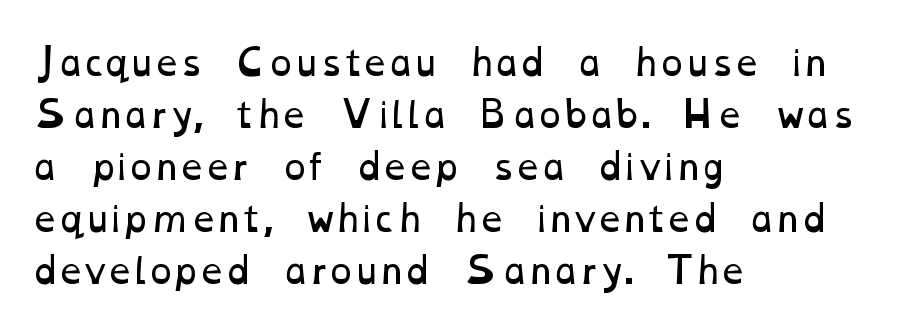
Visually the block forms a straight wall on the left and a jagged coastline on the right. Anything drawn beneath the words? Only blank space. The font sits on the lighter half of the weight spectrum, regular included. Short note: letters normally spaced.
